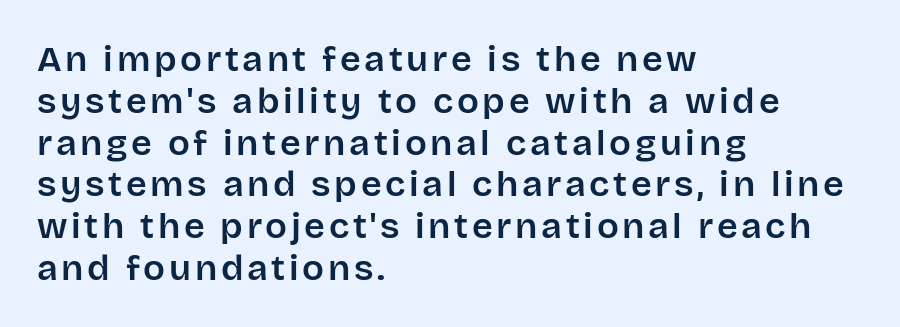
Q: Is the text italic (slanted)? A: No, it is upright.
Q: Is the typeface a serif or a sans-serif typeface? A: Sans-serif.
Q: Is the text underlined? A: No.
Q: How is the paragraph aligned? A: Left-aligned.
Q: Width (condensed, normal, or wide)? A: Normal.
Q: Stroke contrast? A: Low.
Q: x-height? A: Large.
Q: Monospaced? A: No.
